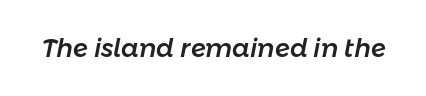
The image shows 25 px text type, italic (leaning right); set normal letter spacing, not underlined.
